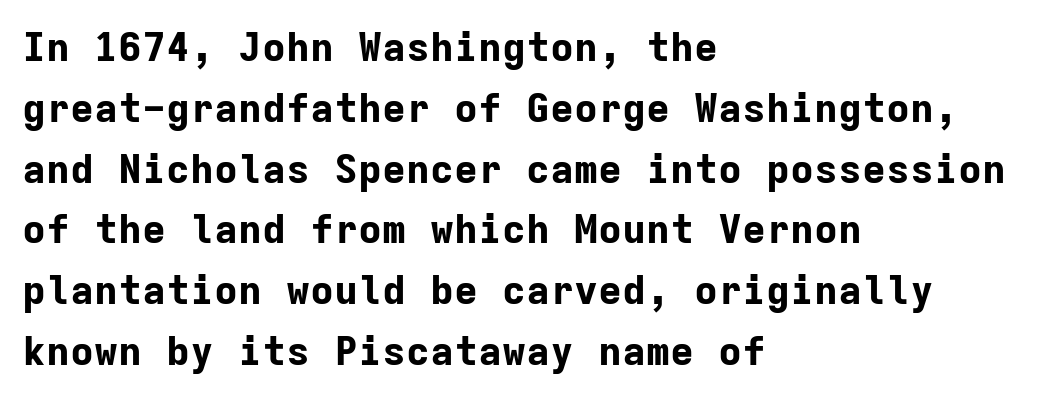
Think of a typewriter: that constant character pitch is what you see here. Is the letter spacing exaggerated? No — it looks like the ordinary default. A classic flush-left, rag-right setting is used for this passage. Quick note: interline space is typical. Regarding serifs, this sample does without them. Is there any slant? The stems are plumb.
